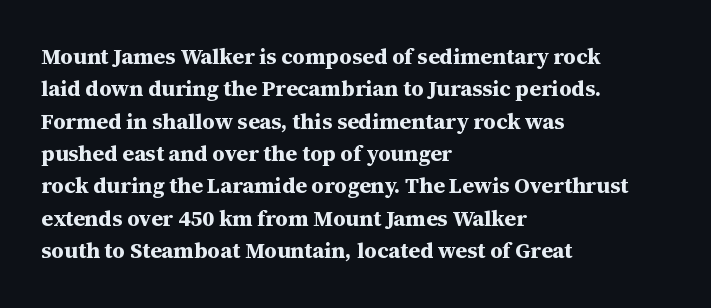
{"italic": "no", "bold": "yes", "underline": "no", "align": "left", "line_spacing": "normal", "line_spacing_ratio": 1.47, "letter_spacing": "normal", "letter_spacing_em": 0.0, "glyph_px": 22}
